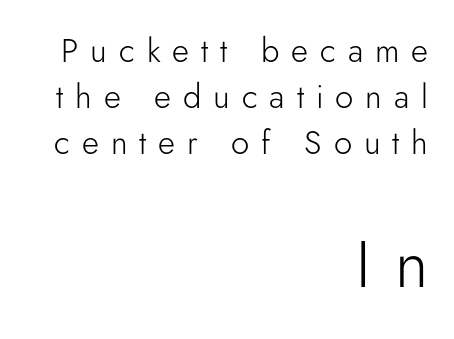
The image shows 66 px light sans-serif type, upright; set right-aligned, normal line spacing (1.39x), unusually wide letter spacing (+0.36 em), not underlined; the second (bottom) block is 2.0x larger; low stroke contrast and a small x-height.
